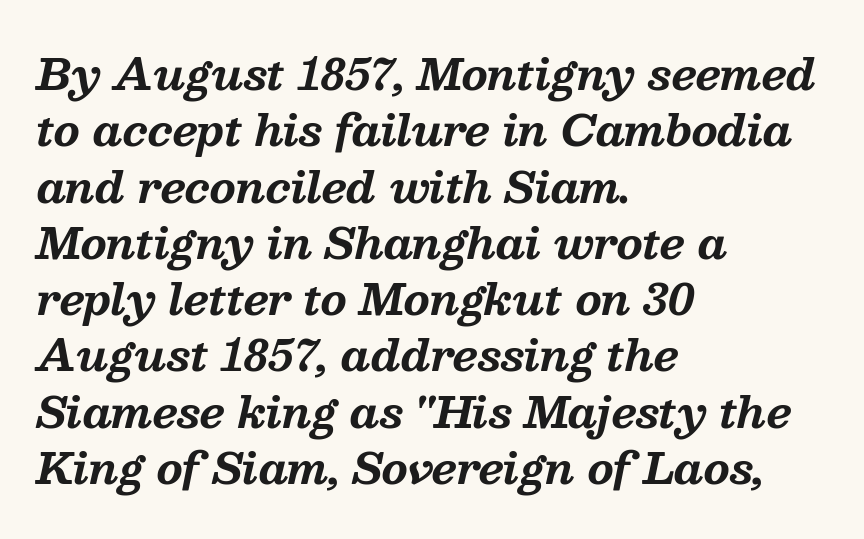
Descender tails drop into unmarked territory. Stroke thickness is high; the sample reads as a true bold. Classification — serif. Leftover space on each line is placed entirely after the last word. The passage shown leans; its letterforms are oblique.
